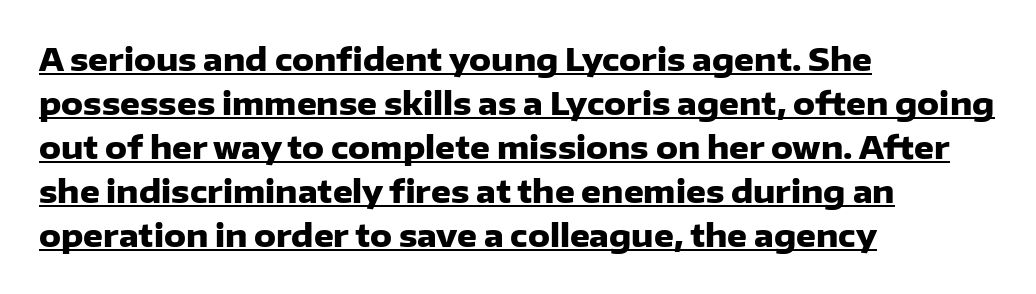
Q: Is the text bold? A: Yes.
Q: Is the text italic (slanted)? A: No, it is upright.
Q: Is the typeface a serif or a sans-serif typeface? A: Sans-serif.
Q: Is the text underlined? A: Yes.
Q: How is the paragraph aligned? A: Left-aligned.
Q: Is the spacing between letters normal or unusually wide? A: Normal.
Q: Is the spacing between lines tight, normal or loose? A: Normal.
Q: Width (condensed, normal, or wide)? A: Normal.
Q: Stroke contrast? A: Low.
Q: x-height? A: Medium.
Q: Monospaced? A: No.
